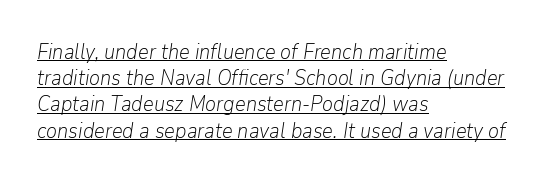
The image shows 21 px text type, italic (leaning right); set left-aligned, normal line spacing (1.25x), normal letter spacing, underlined.
